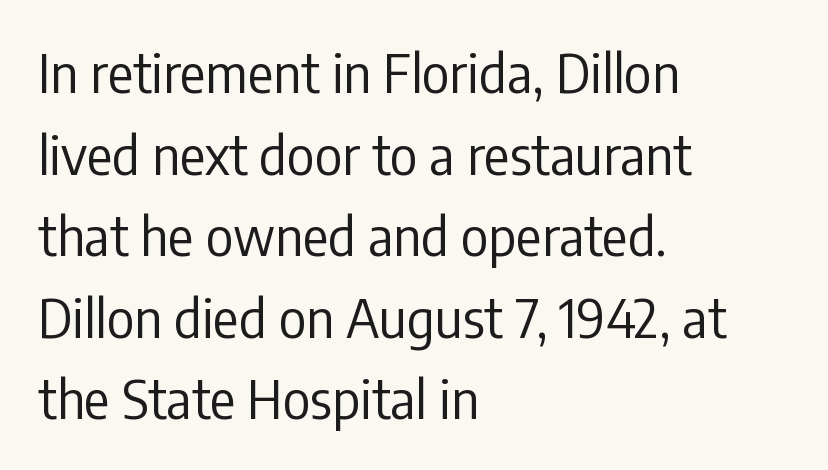
The image shows 53 px regular-weight, condensed sans-serif type, upright; set left-aligned, normal line spacing (1.54x), normal letter spacing, not underlined; low stroke contrast and a medium x-height.
